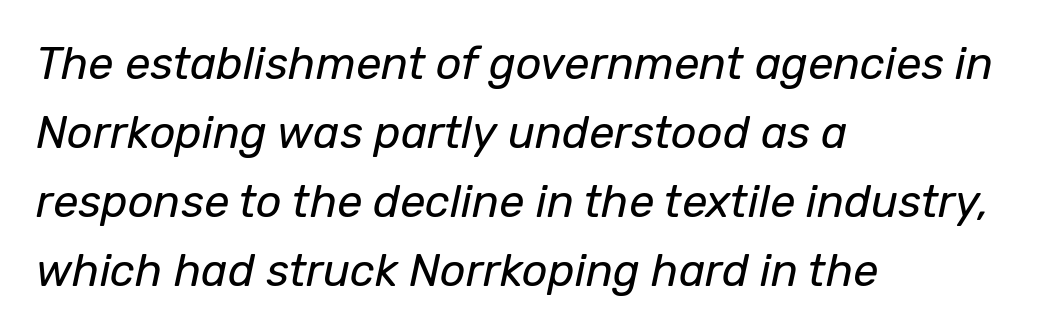
{"italic": "yes", "lean": "right", "slant_degrees": 12, "bold": "no", "weight": "regular", "width": "normal", "stroke_contrast": "low", "x_height": "medium", "monospaced": "no", "underline": "no", "align": "left", "line_spacing": "normal", "line_spacing_ratio": 1.53, "letter_spacing": "normal", "letter_spacing_em": 0.0, "glyph_px": 45}
